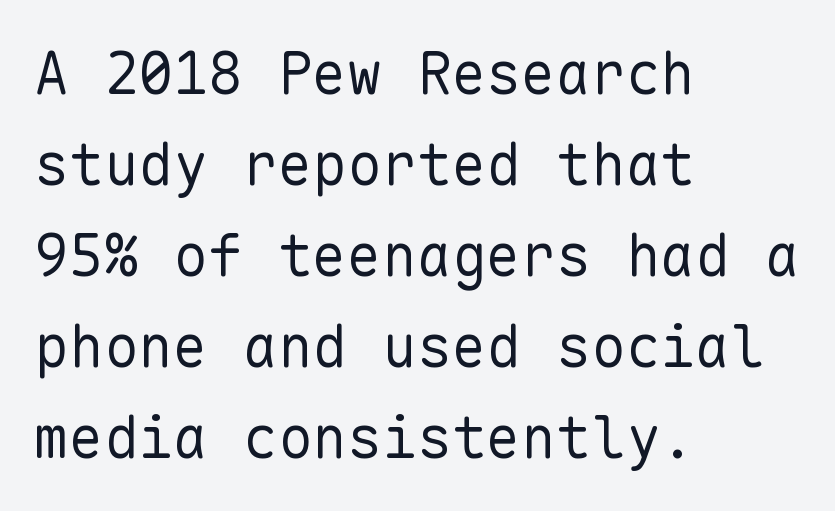
{"serif": "no", "italic": "no", "bold": "no", "weight": "regular", "width": "normal", "stroke_contrast": "low", "x_height": "medium", "monospaced": "yes", "underline": "no", "align": "left", "line_spacing": "normal", "line_spacing_ratio": 1.57, "letter_spacing": "normal", "letter_spacing_em": 0.0, "glyph_px": 58}
